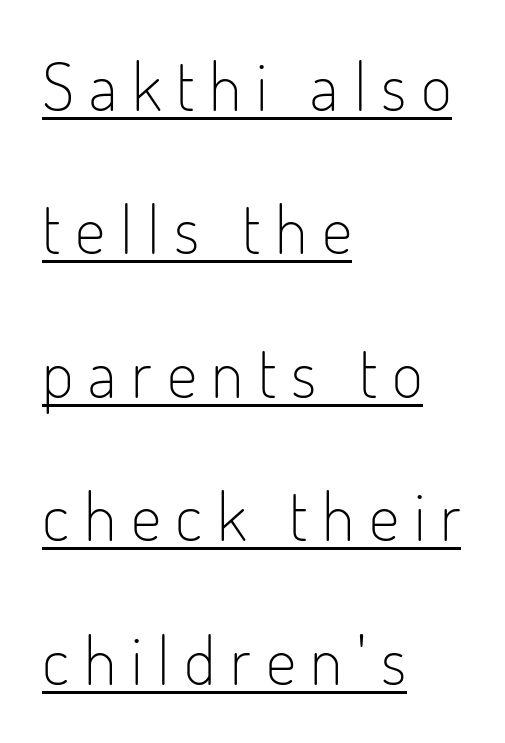
The image shows 67 px light, condensed sans-serif type, upright; set left-aligned, loose line spacing (2.14x), unusually wide letter spacing (+0.22 em), underlined; low stroke contrast and a small x-height.
